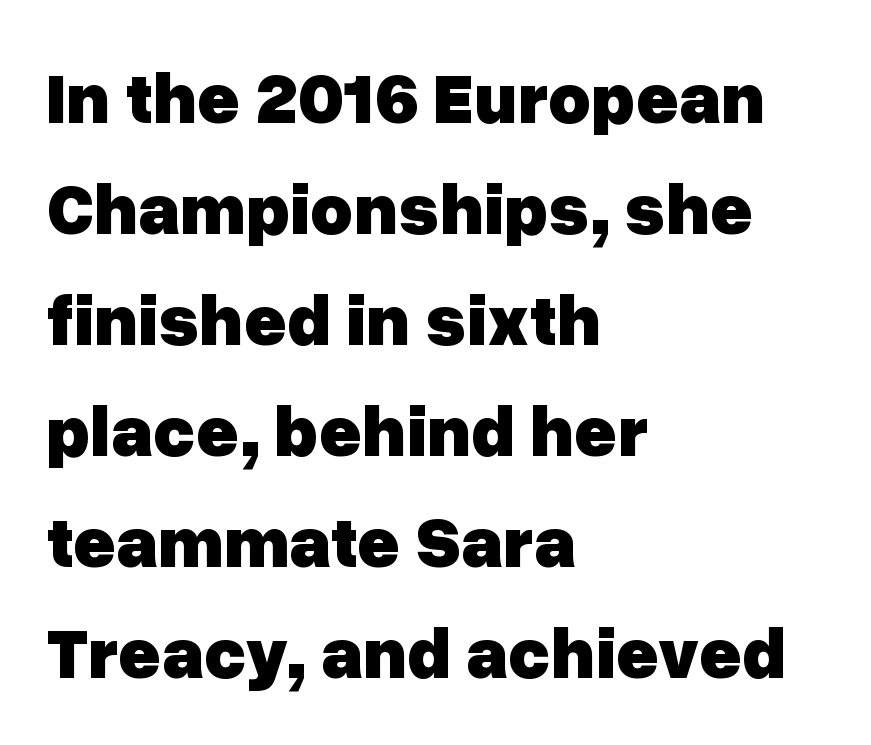
The image shows 73 px heavy sans-serif type, upright; set left-aligned, normal line spacing (1.52x), normal letter spacing, not underlined; low stroke contrast and a medium x-height.
